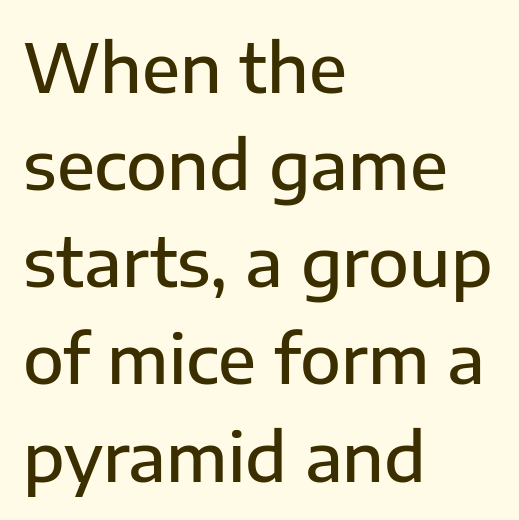
The image shows 67 px semibold sans-serif type, upright; set left-aligned, normal line spacing (1.45x), normal letter spacing, not underlined; low stroke contrast and a medium x-height.
